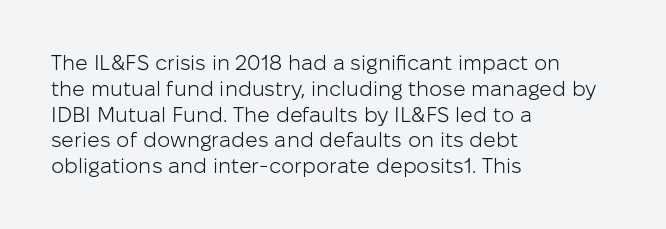
Visually the block forms a straight wall on the left and a jagged coastline on the right. This sample uses plain, unmodified letter spacing. The face looks like a standard text weight, possibly lighter. Check under the words: just untouched page. Does the lettering tilt? It doesn't — this is upright.
